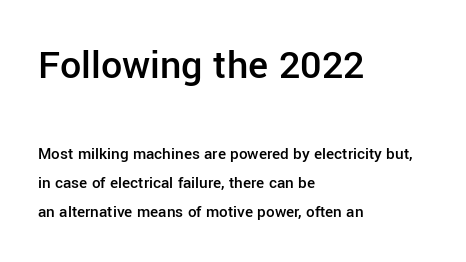
Q: Is the text bold? A: Semi-bold.
Q: Is the text italic (slanted)? A: No, it is upright.
Q: Is the typeface a serif or a sans-serif typeface? A: Sans-serif.
Q: Is the text underlined? A: No.
Q: How is the paragraph aligned? A: Left-aligned.
Q: Is the spacing between letters normal or unusually wide? A: Normal.
Q: Is the spacing between lines tight, normal or loose? A: Normal.
Q: Which block of text is set in a larger size, the first (top) or the second (bottom)? A: The first (top) one.
Q: Width (condensed, normal, or wide)? A: Normal.
Q: Stroke contrast? A: Low.
Q: x-height? A: Medium.
Q: Monospaced? A: No.
